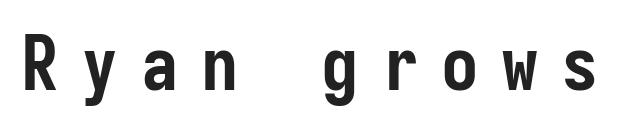
Q: Is the text bold? A: Yes.
Q: Is the text italic (slanted)? A: No, it is upright.
Q: Is the typeface a serif or a sans-serif typeface? A: Sans-serif.
Q: Is the text underlined? A: No.
Q: Is the spacing between letters normal or unusually wide? A: Unusually wide.
Q: Width (condensed, normal, or wide)? A: Condensed.
Q: Stroke contrast? A: Low.
Q: x-height? A: Medium.
Q: Monospaced? A: Yes.
